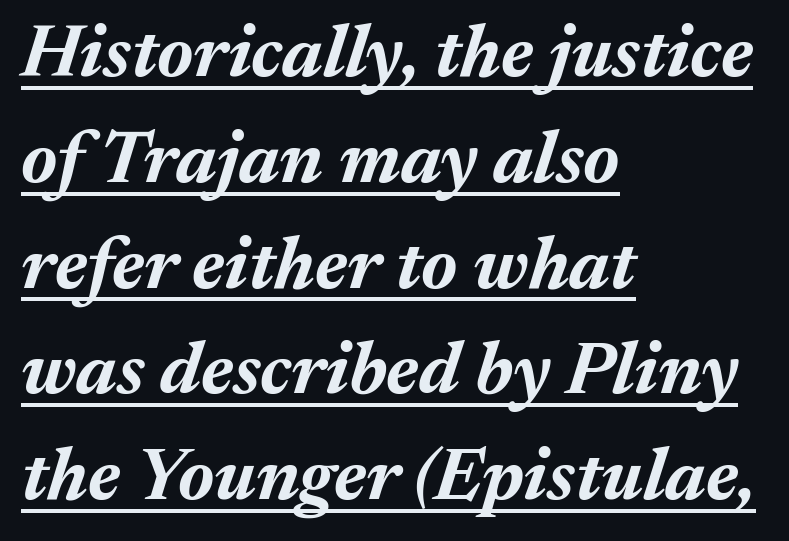
{"italic": "yes", "lean": "right", "slant_degrees": 17, "bold": "yes", "weight": "bold", "width": "normal", "stroke_contrast": "medium", "x_height": "medium", "monospaced": "no", "underline": "yes", "align": "left", "line_spacing": "normal", "line_spacing_ratio": 1.43, "letter_spacing": "normal", "letter_spacing_em": 0.0, "glyph_px": 74}
